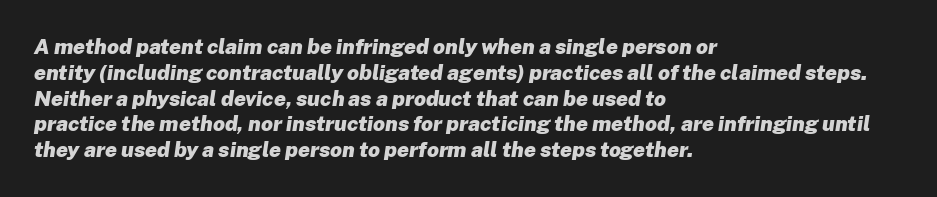
{"italic": "yes", "lean": "right", "slant_degrees": 8, "bold": "yes", "underline": "no", "align": "left", "line_spacing_ratio": 1.23, "letter_spacing": "normal", "letter_spacing_em": 0.0, "glyph_px": 21}
